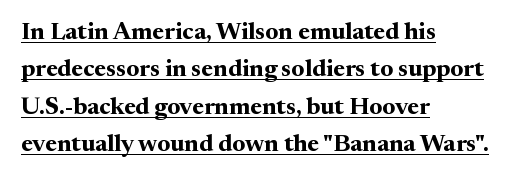
{"italic": "no", "bold": "yes", "underline": "yes", "align": "left", "line_spacing": "normal", "line_spacing_ratio": 1.56, "letter_spacing": "normal", "letter_spacing_em": 0.0, "glyph_px": 24}
